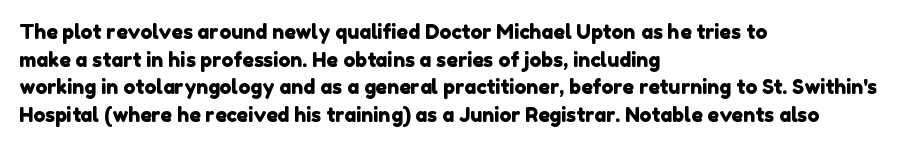
{"underline": "no", "align": "left", "line_spacing": "normal", "line_spacing_ratio": 1.38, "letter_spacing": "normal", "letter_spacing_em": 0.0, "glyph_px": 20}
